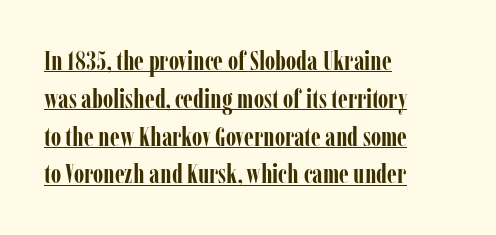
Q: Is the text bold? A: Yes.
Q: Is the text italic (slanted)? A: No, it is upright.
Q: Is the text underlined? A: Yes.
Q: How is the paragraph aligned? A: Left-aligned.
Q: Is the spacing between letters normal or unusually wide? A: Normal.
Q: Is the spacing between lines tight, normal or loose? A: Normal.
